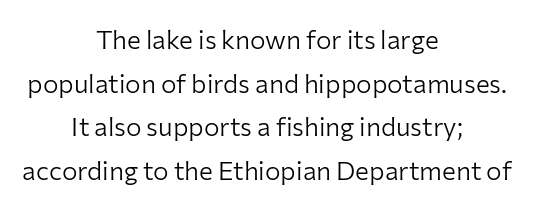
{"italic": "no", "bold": "no", "underline": "no", "align": "center", "line_spacing": "normal", "line_spacing_ratio": 1.68, "letter_spacing": "normal", "letter_spacing_em": 0.0, "glyph_px": 26}
